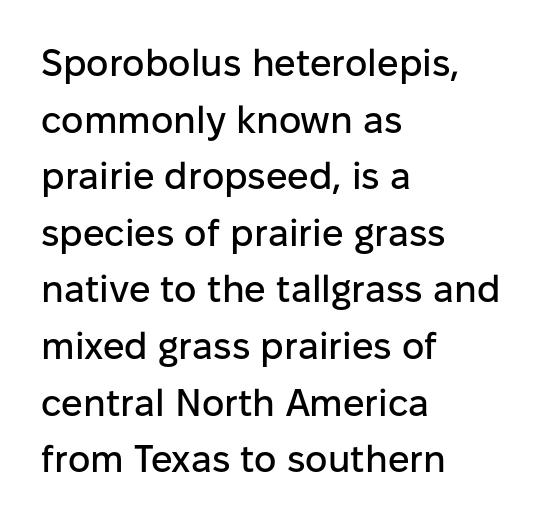
The image shows 38 px sans-serif type, upright; set left-aligned, normal line spacing (1.49x), normal letter spacing, not underlined; low stroke contrast and a medium x-height.
